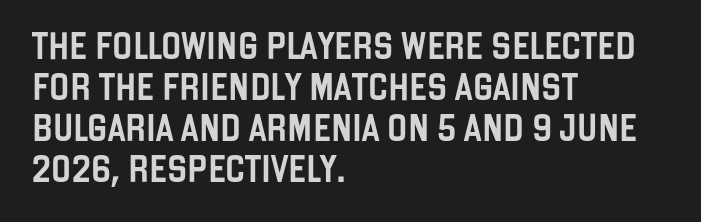
The image shows 27 px text type, upright; set left-aligned, normal line spacing (1.52x), normal letter spacing, not underlined.
